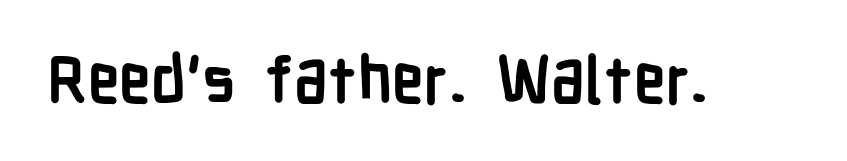
Heavy, bold letterforms. Does the type have serifs? No, each stem ends abruptly. Each row of text sits above clean, open space. The font's upright variant was chosen for this text.
